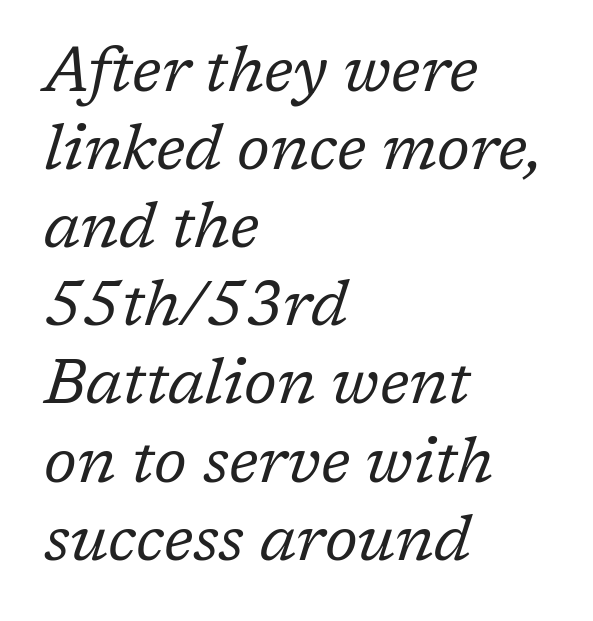
These lines stack with their left ends in a neat column. Typographically, this falls in the serif category. Is the type heavy? It reads as light-to-regular instead. Spacing between characters is what you'd get straight out of the box. The face used here has a pronounced slope to its letters. Descender tails drop into unmarked territory.
